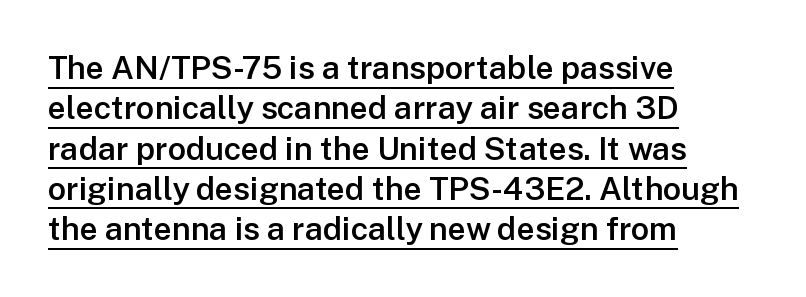
In CSS terms this would be text-align: left. The typeface chosen for these lines omits serifs. If you measured baseline to baseline, you'd find a middling distance. Each line of the rendering has a horizontal stroke beneath the glyphs.
